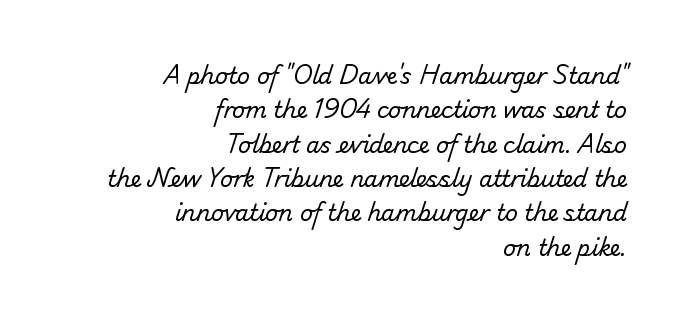
Q: Is the text bold? A: No.
Q: Is the text underlined? A: No.
Q: How is the paragraph aligned? A: Right-aligned.
Q: Is the spacing between letters normal or unusually wide? A: Normal.
Q: Is the spacing between lines tight, normal or loose? A: Normal.
